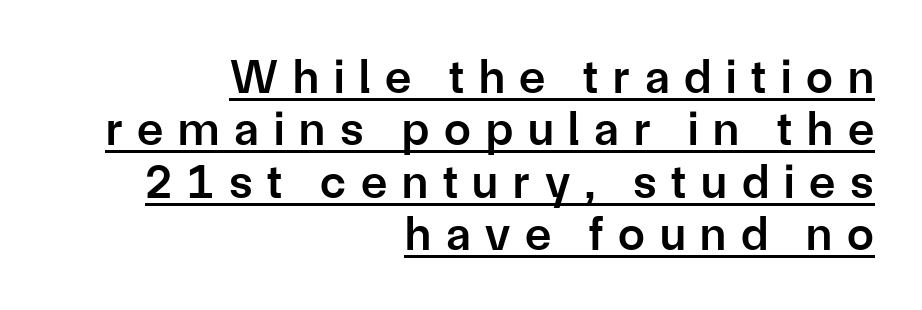
These lines are rendered in a variable-pitch font. Check the space under the baseline: a stroke is drawn there. Reading down the column, the eye jumps only a short way to each next line. On the weight axis this lands at semibold, roughly 600.
